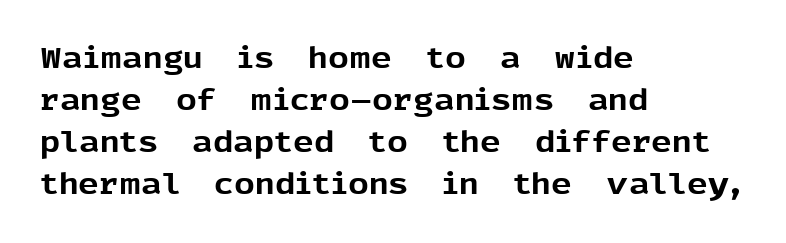
The image shows 29 px bold sans-serif type, upright; set left-aligned, normal line spacing (1.45x), normal letter spacing, not underlined; a medium x-height.
